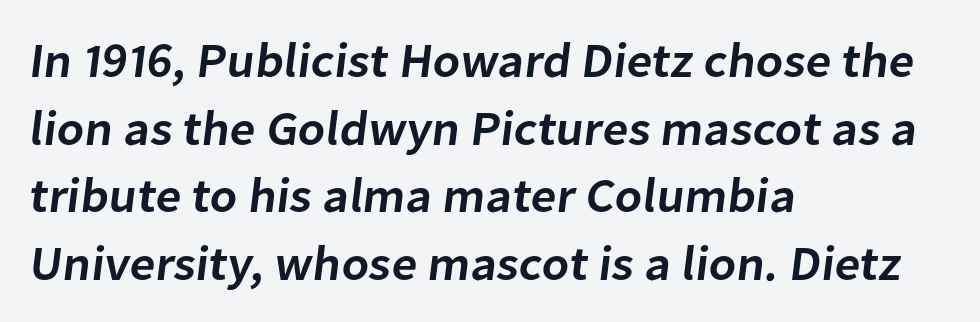
Think of a printed novel: that variable character pitch is what you see here. Spacing between characters is what you'd get straight out of the box. Does the type have serifs? No, each stem ends abruptly. Is the block centered? No — it sits flush against the left margin. How would I describe the line gaps? Plain and ordinary. Caption: semibold face, moderately heavy strokes.
